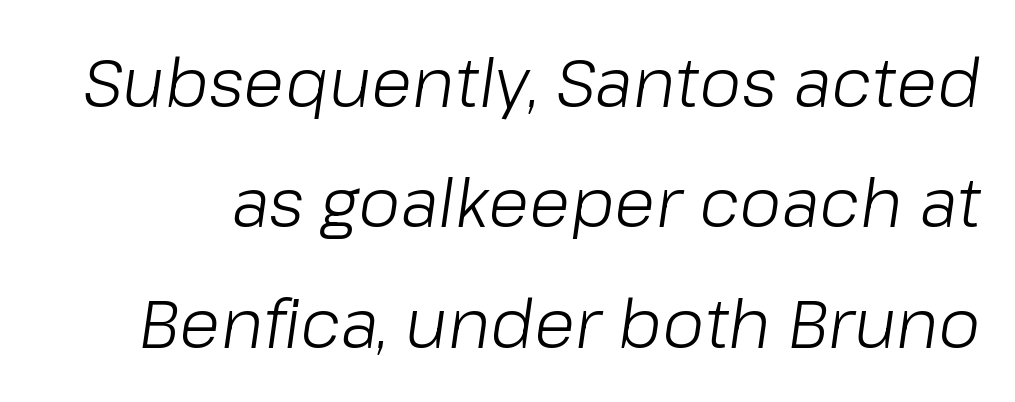
Rule under the text: the space is simply empty. Stroke mass is kept to a normal reading level or below. Observe the lean: these are italic letterforms. This sample has the flowing, uneven cadence of proportional lettering.
